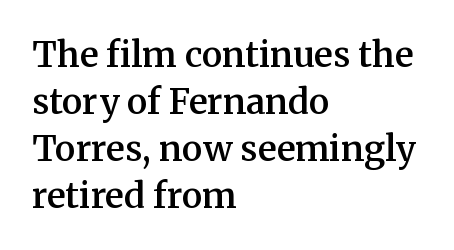
{"serif": "yes", "italic": "no", "bold": "semi", "weight": "semibold", "width": "normal", "stroke_contrast": "medium", "x_height": "medium", "monospaced": "no", "underline": "no", "align": "left", "line_spacing": "normal", "line_spacing_ratio": 1.34, "letter_spacing": "normal", "letter_spacing_em": 0.0, "glyph_px": 35}
